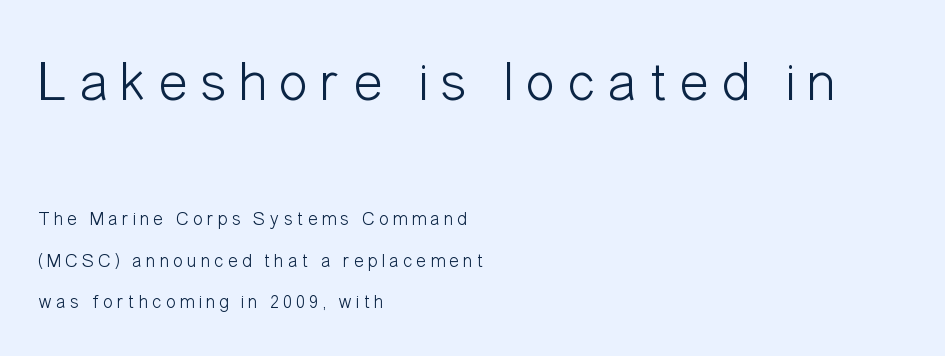
The image shows 56 px light, condensed sans-serif type, upright; set left-aligned, loose line spacing (2.17x), unusually wide letter spacing (+0.21 em), not underlined; the first (top) block is 2.95x larger; low stroke contrast and a medium x-height.
